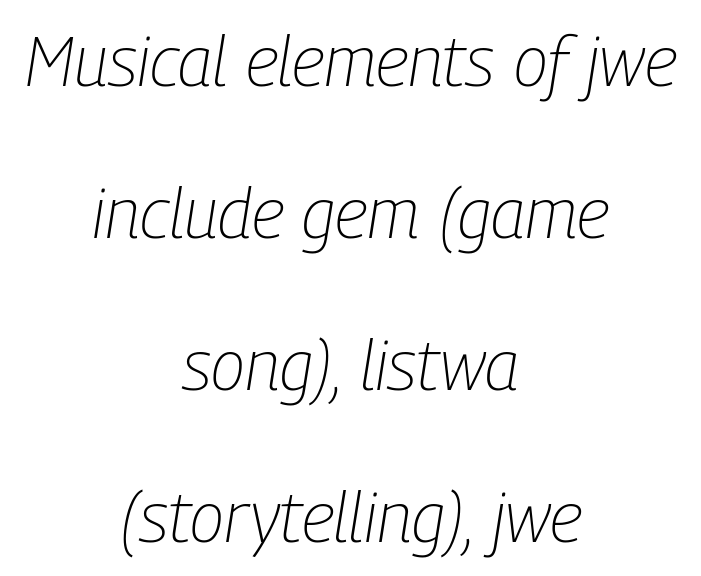
The image shows 70 px light, condensed type, italic (leaning right); set centered, loose line spacing (2.17x), normal letter spacing, not underlined; low stroke contrast and a medium x-height.
